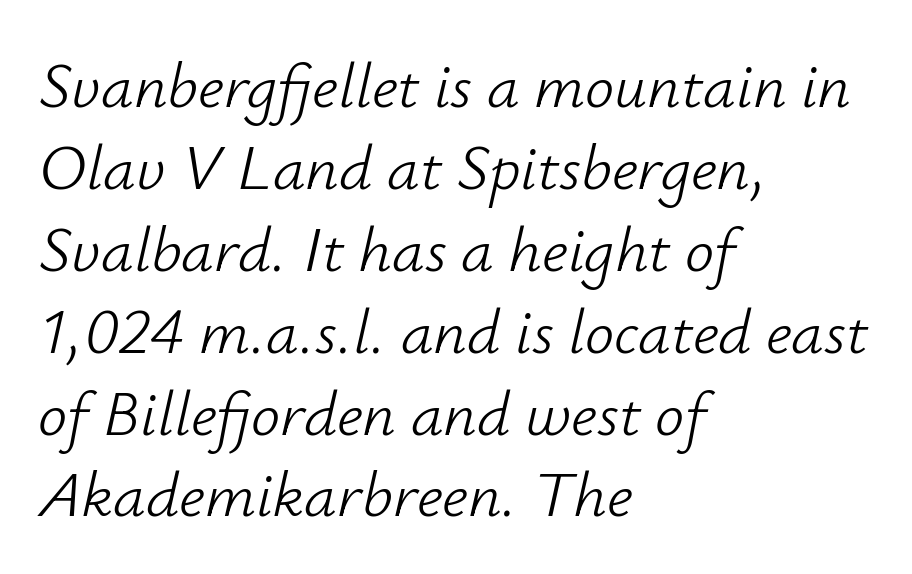
The face used here is proportionally spaced, like ordinary book or web type. The passage shown is not bold in any degree. Is the type slanted? Yes — the strokes lean at a clear angle. Descenders are the only things crossing below the line. These lines are set flush left with a ragged right edge. Here the glyphs are tracked normally, forming tight word shapes.
